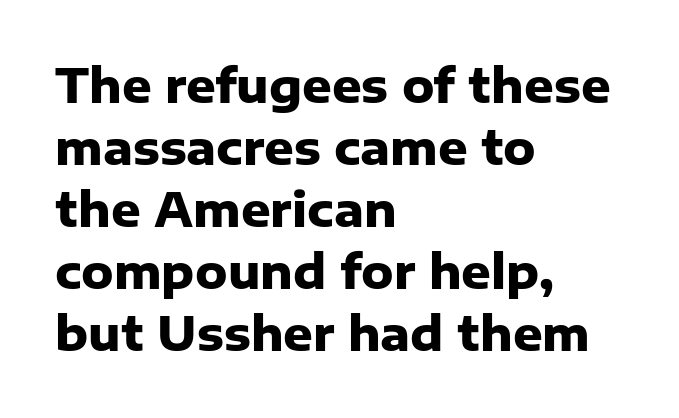
{"serif": "no", "italic": "no", "bold": "yes", "weight": "heavy", "width": "normal", "stroke_contrast": "low", "x_height": "medium", "monospaced": "no", "underline": "no", "align": "left", "line_spacing": "normal", "line_spacing_ratio": 1.35, "letter_spacing": "normal", "letter_spacing_em": 0.0, "glyph_px": 46}
